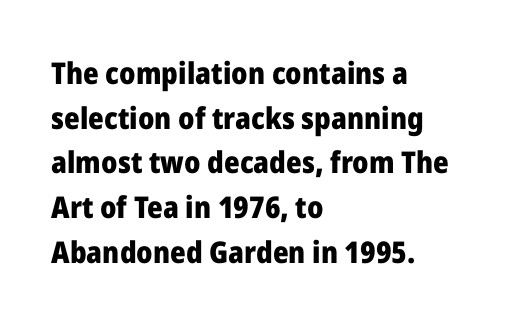
{"serif": "no", "italic": "no", "bold": "yes", "weight": "heavy", "width": "normal", "stroke_contrast": "low", "x_height": "medium", "monospaced": "no", "underline": "no", "align": "left", "line_spacing": "normal", "line_spacing_ratio": 1.49, "letter_spacing": "normal", "letter_spacing_em": 0.0, "glyph_px": 30}
